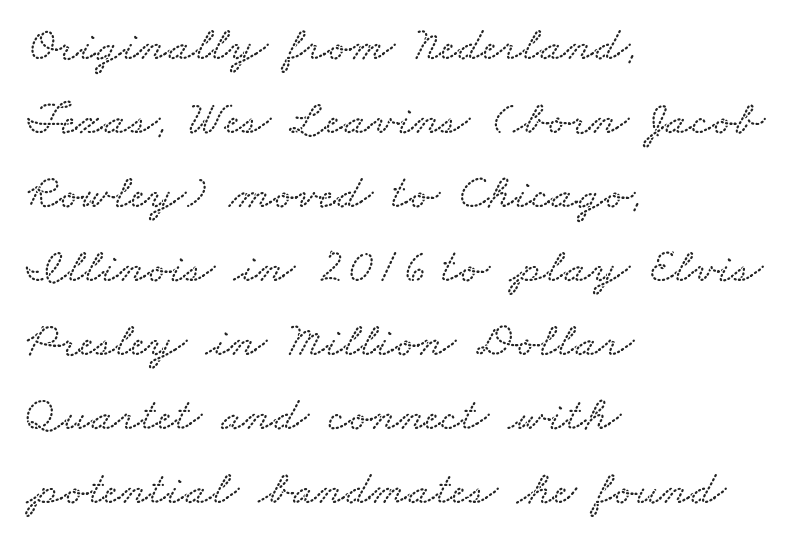
The image shows 49 px wide type; set left-aligned, normal line spacing (1.51x), normal letter spacing, not underlined; low stroke contrast and a small x-height.
